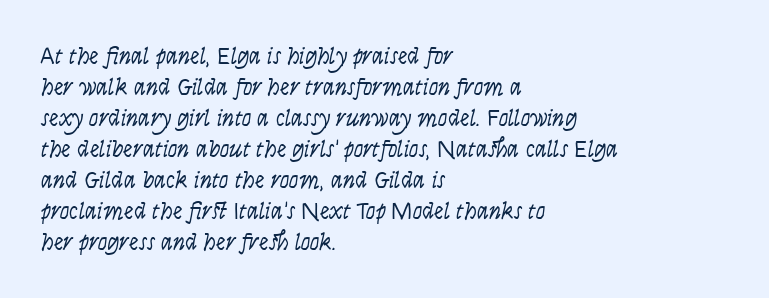
Q: Is the text bold? A: No.
Q: Is the text italic (slanted)? A: Yes, it leans right by about 9 degrees.
Q: Is the text underlined? A: No.
Q: How is the paragraph aligned? A: Left-aligned.
Q: Is the spacing between letters normal or unusually wide? A: Normal.
Q: Is the spacing between lines tight, normal or loose? A: Normal.
